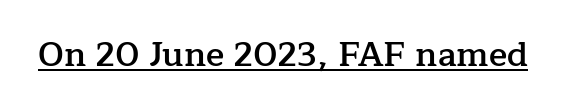
You could not count columns in this text — the font is proportionally spaced. Typographic density is moderately raised because the face is semibold. Rendered with straight, roman letterforms. The face used here is seriffed, in the tradition of book romans. Descenders here cross a horizontal rule under the line.
